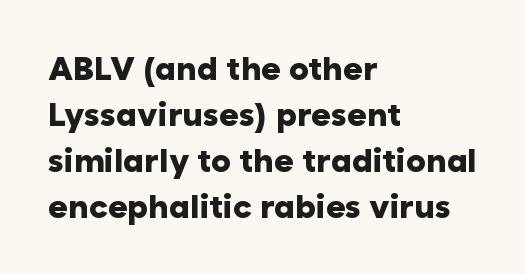
The space beneath each line is pristine and unruled. You can tell it's not italic because the verticals are truly vertical. Do the characters align in a grid? No, the font is proportional. Letterform terminals end flat and unadorned throughout the passage. Heavy, bold letterforms.
